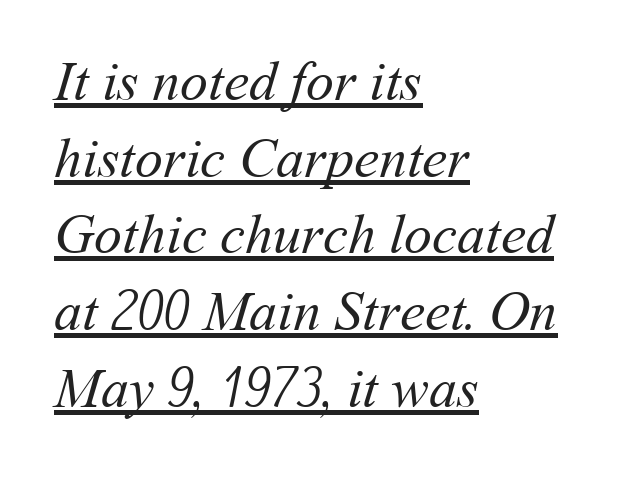
{"bold": "no", "weight": "regular", "width": "normal", "stroke_contrast": "medium", "x_height": "medium", "monospaced": "no", "underline": "yes", "align": "left", "line_spacing": "normal", "line_spacing_ratio": 1.37, "letter_spacing": "normal", "letter_spacing_em": 0.0, "glyph_px": 56}
